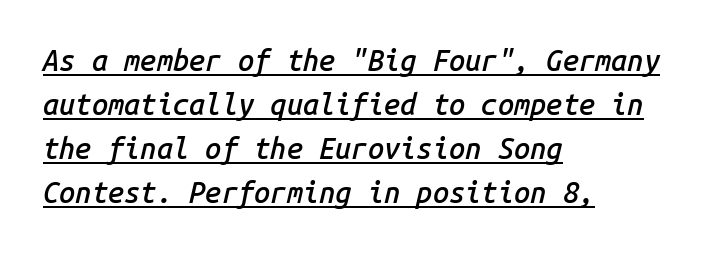
The image shows 29 px semibold type, italic (leaning right), monospaced; set left-aligned, normal line spacing (1.52x), normal letter spacing, underlined; low stroke contrast and a medium x-height.
